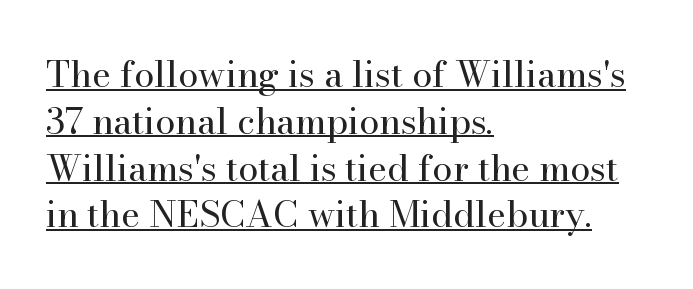
Q: Is the text bold? A: No.
Q: Is the text italic (slanted)? A: No, it is upright.
Q: Is the typeface a serif or a sans-serif typeface? A: Serif.
Q: Is the text underlined? A: Yes.
Q: How is the paragraph aligned? A: Left-aligned.
Q: Is the spacing between letters normal or unusually wide? A: Normal.
Q: Is the spacing between lines tight, normal or loose? A: Normal.
Q: Width (condensed, normal, or wide)? A: Normal.
Q: Stroke contrast? A: High.
Q: x-height? A: Small.
Q: Monospaced? A: No.
